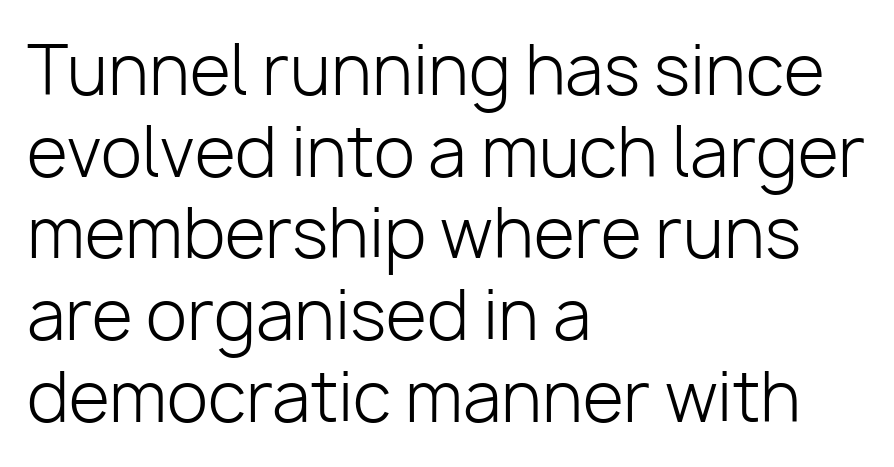
Letter spacing: default. Type without underlining. Every row of glyphs begins at an identical x-position on the left. Think of a printed novel: that variable character pitch is what you see here. Is this a sans? Yes — the strokes have no serifs. Weight: regular or lighter.
